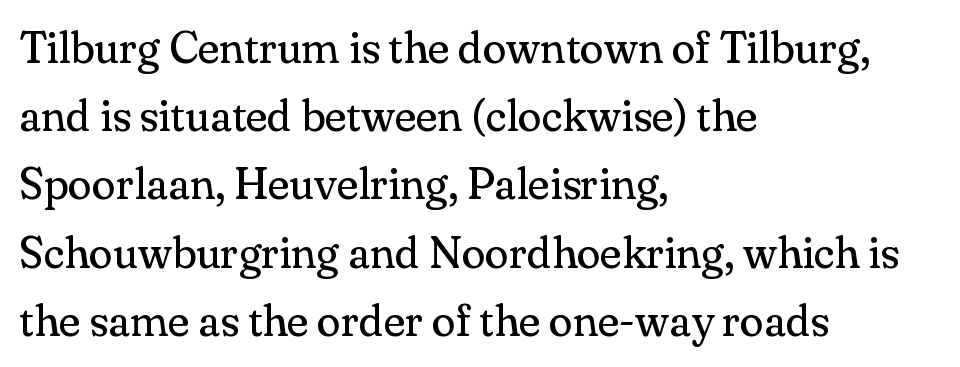
The paragraph shown leans on its left margin. The passage shown is typed in a proportional face where columns would drift. Look at the tracking — it's just the regular setting, nothing added. Is the stroke heavy? The answer is a plain regular-or-lighter. The axis of the letterforms is exactly vertical. No word sits above an underline.
